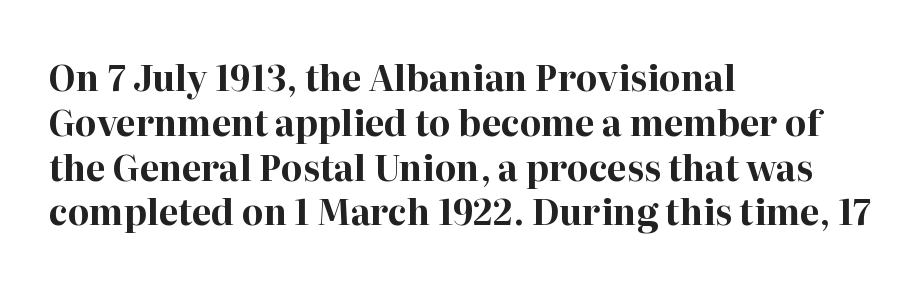
Q: Is the text bold? A: Yes.
Q: Is the text italic (slanted)? A: No, it is upright.
Q: Is the typeface a serif or a sans-serif typeface? A: Serif.
Q: Is the text underlined? A: No.
Q: How is the paragraph aligned? A: Left-aligned.
Q: Is the spacing between letters normal or unusually wide? A: Normal.
Q: Is the spacing between lines tight, normal or loose? A: Normal.
Q: Width (condensed, normal, or wide)? A: Normal.
Q: Stroke contrast? A: High.
Q: x-height? A: Medium.
Q: Monospaced? A: No.
